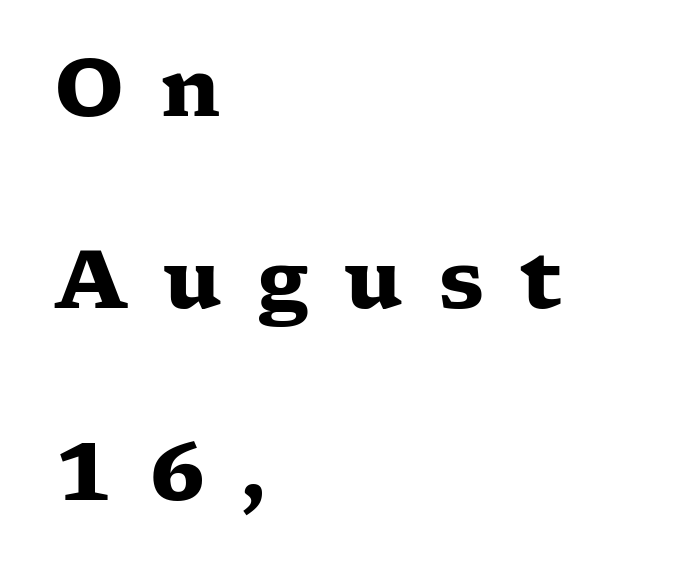
The image shows 80 px heavy, wide serif type, upright; set left-aligned, loose line spacing (2.4x), unusually wide letter spacing (+0.44 em), not underlined; low stroke contrast and a medium x-height.
